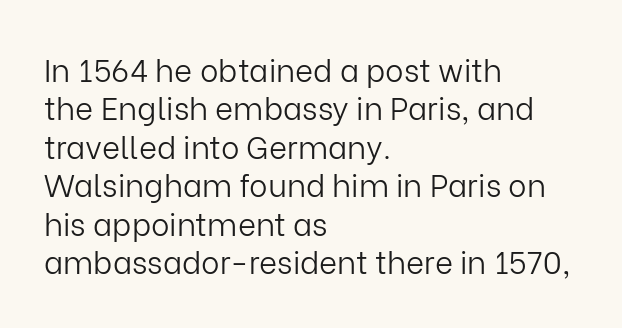
The image shows 31 px light sans-serif type, upright; set left-aligned, line spacing 1.24x, normal letter spacing, not underlined; low stroke contrast and a medium x-height.
